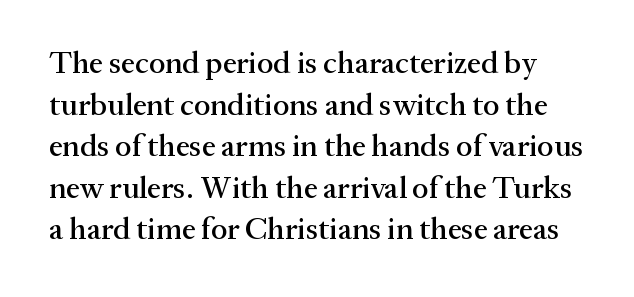
The image shows 31 px serif type, upright; set normal line spacing (1.34x), normal letter spacing, not underlined; medium stroke contrast and a medium x-height.
